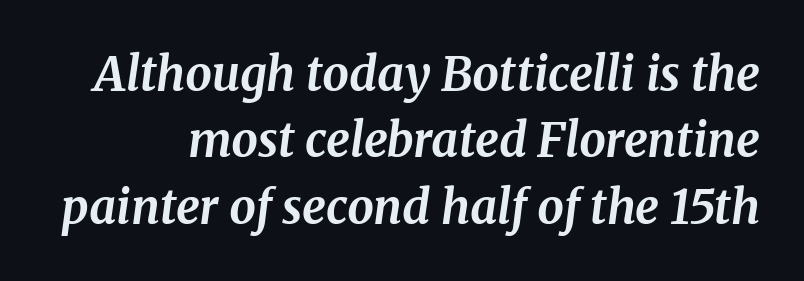
Q: Is the text bold? A: Yes.
Q: Is the text italic (slanted)? A: Yes, it leans right by about 8 degrees.
Q: Is the typeface a serif or a sans-serif typeface? A: Serif.
Q: Is the text underlined? A: No.
Q: Is the spacing between letters normal or unusually wide? A: Normal.
Q: Is the spacing between lines tight, normal or loose? A: Normal.
Q: Width (condensed, normal, or wide)? A: Normal.
Q: Stroke contrast? A: Medium.
Q: x-height? A: Medium.
Q: Monospaced? A: No.
